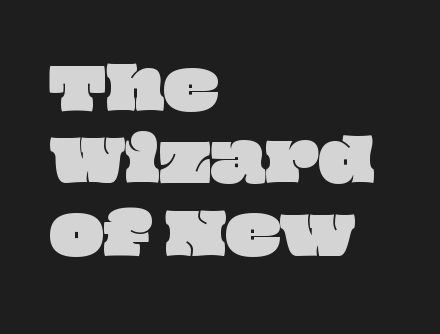
Q: Is the text underlined? A: No.
Q: How is the paragraph aligned? A: Left-aligned.
Q: Is the spacing between letters normal or unusually wide? A: Normal.
Q: Is the spacing between lines tight, normal or loose? A: Normal.
Q: Width (condensed, normal, or wide)? A: Wide.
Q: Stroke contrast? A: Low.
Q: x-height? A: Large.
Q: Monospaced? A: No.
